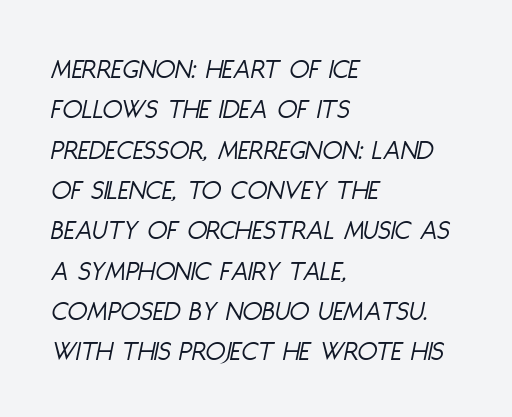
The letterforms sit at book weight or below. The ragged edge is on the right, which tells us the setting is flush left. Think of a printed novel: that variable character pitch is what you see here. There's an unmistakable incline to the writing here. Type without underlining.
